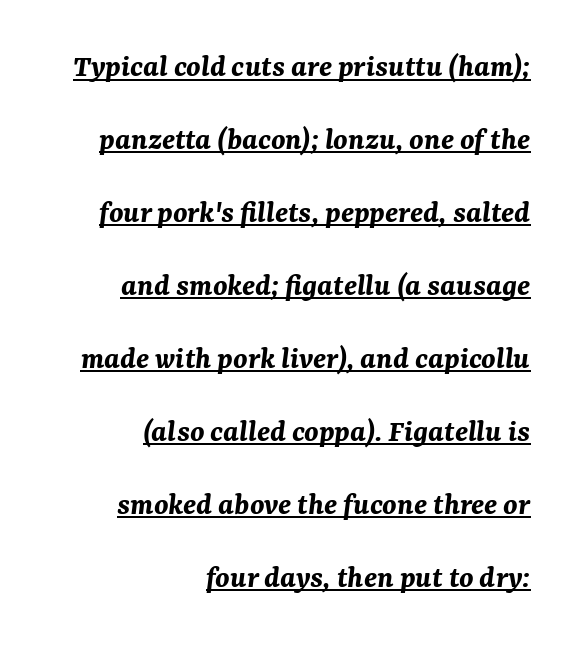
The image shows 32 px bold type, italic (leaning right); set right-aligned, loose line spacing (2.28x), normal letter spacing, underlined; medium stroke contrast and a medium x-height.
